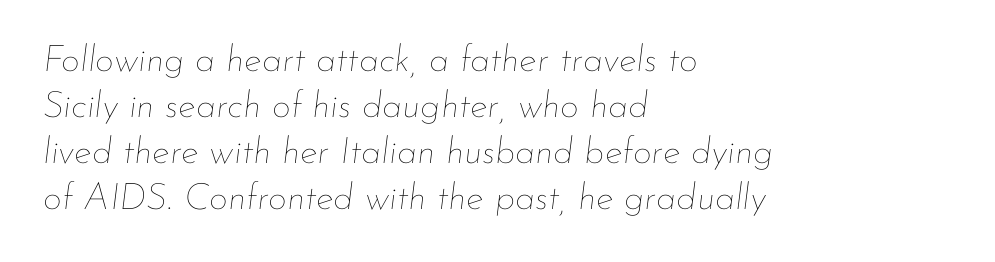
Each stroke keeps to a modest, everyday thickness or less. Caption: standard tracking, unaltered. The text carries the slant typical of an italic or oblique font. The string is rendered with underlining switched off. Varying glyph widths throughout — classic text-font behaviour. Typeset ragged right — the left edge is the straight one.
